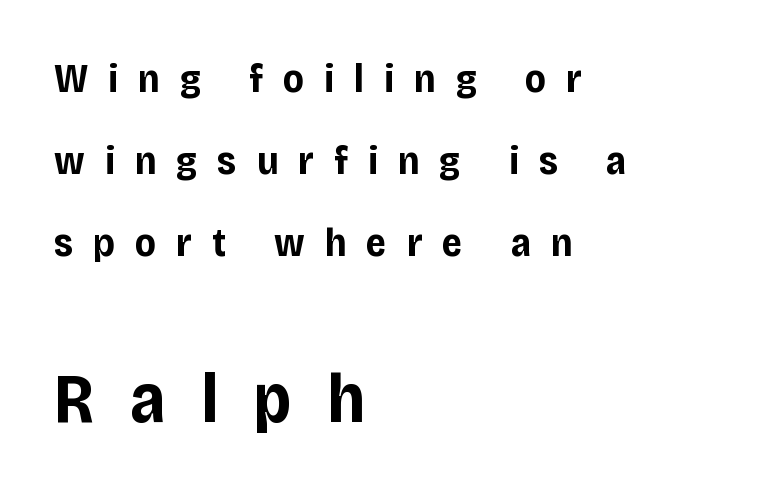
{"serif": "no", "italic": "no", "bold": "yes", "weight": "bold", "width": "normal", "stroke_contrast": "low", "x_height": "large", "monospaced": "no", "underline": "no", "align": "left", "line_spacing": "loose", "line_spacing_ratio": 2.05, "letter_spacing": "wide", "letter_spacing_em": 0.5, "larger_block": "second", "size_ratio": 1.75, "glyph_px": 70}
